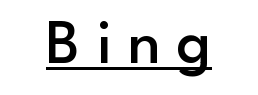
{"serif": "no", "italic": "no", "bold": "semi", "weight": "semibold", "width": "normal", "stroke_contrast": "low", "x_height": "small", "monospaced": "no", "underline": "yes", "align": "center", "letter_spacing": "wide", "letter_spacing_em": 0.26, "glyph_px": 63}
